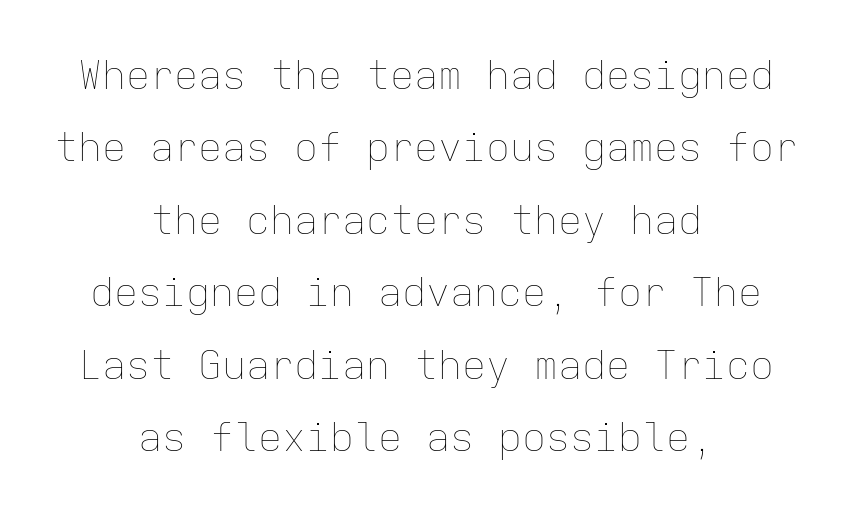
{"italic": "no", "bold": "no", "weight": "thin", "width": "normal", "stroke_contrast": "low", "x_height": "medium", "monospaced": "yes", "underline": "no", "align": "center", "line_spacing_ratio": 1.81, "letter_spacing": "normal", "letter_spacing_em": 0.0, "glyph_px": 40}
